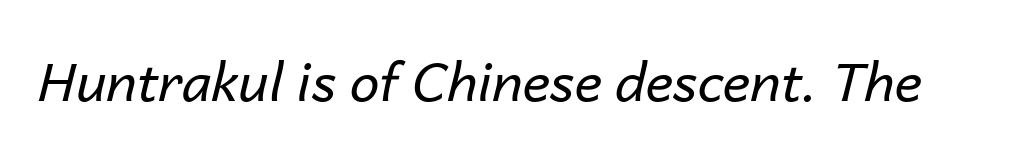
The image shows 53 px regular-weight type, italic (leaning right); set normal letter spacing, not underlined; low stroke contrast and a medium x-height.
